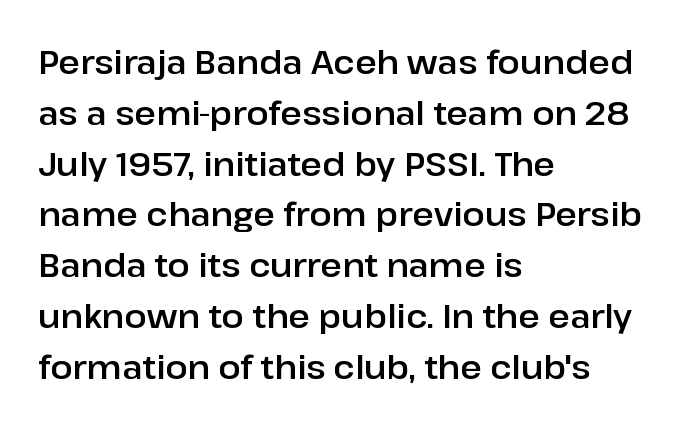
Q: Is the text italic (slanted)? A: No, it is upright.
Q: Is the typeface a serif or a sans-serif typeface? A: Sans-serif.
Q: Is the text underlined? A: No.
Q: How is the paragraph aligned? A: Left-aligned.
Q: Is the spacing between letters normal or unusually wide? A: Normal.
Q: Is the spacing between lines tight, normal or loose? A: Normal.
Q: Width (condensed, normal, or wide)? A: Normal.
Q: Stroke contrast? A: Low.
Q: x-height? A: Medium.
Q: Monospaced? A: No.
